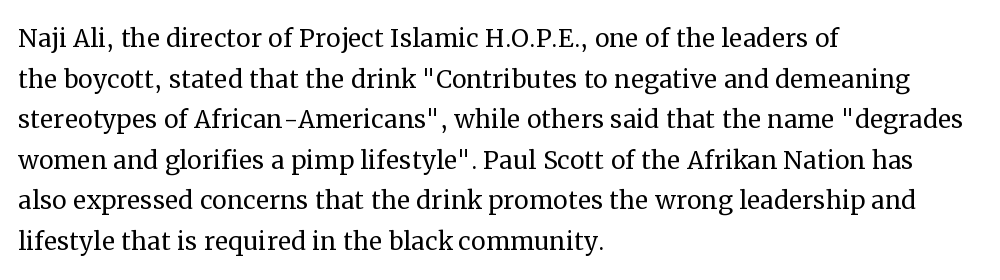
Nobody drew a line under any word here. Varying glyph widths throughout — classic text-font behaviour. Horizontal alignment here is leftward, the default for most running prose. A quiet, ordinary-to-light weight characterises the typeface. The typography opts for an upright posture over an oblique one.
